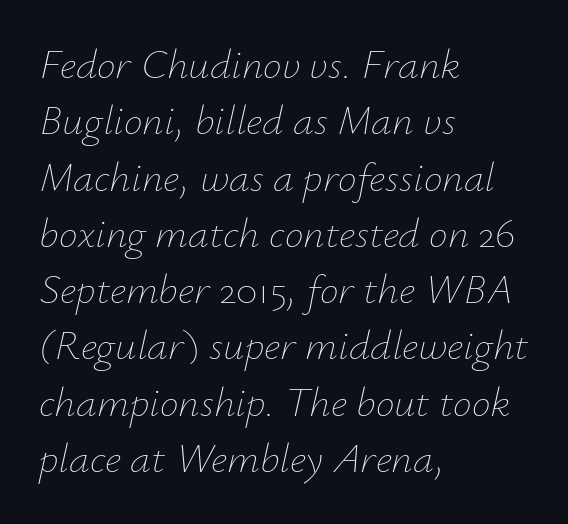
{"italic": "yes", "lean": "right", "slant_degrees": 12, "bold": "no", "weight": "thin", "width": "normal", "stroke_contrast": "low", "x_height": "small", "monospaced": "no", "underline": "no", "align": "left", "line_spacing": "normal", "line_spacing_ratio": 1.34, "letter_spacing": "normal", "letter_spacing_em": 0.0, "glyph_px": 42}
